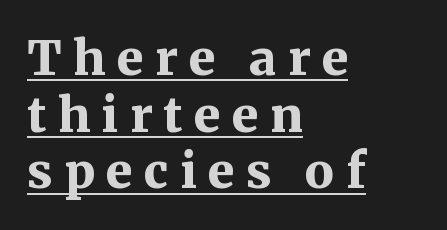
{"serif": "yes", "italic": "no", "bold": "yes", "weight": "bold", "width": "normal", "stroke_contrast": "medium", "x_height": "medium", "monospaced": "no", "underline": "yes", "align": "left", "line_spacing_ratio": 1.18, "letter_spacing": "wide", "letter_spacing_em": 0.24, "glyph_px": 48}
